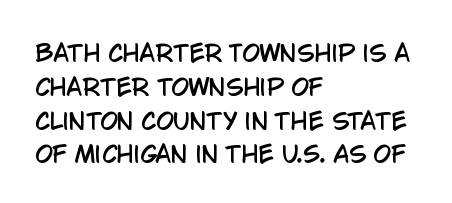
Q: Is the text italic (slanted)? A: No, it is upright.
Q: Is the text underlined? A: No.
Q: How is the paragraph aligned? A: Left-aligned.
Q: Is the spacing between letters normal or unusually wide? A: Normal.
Q: Is the spacing between lines tight, normal or loose? A: Normal.
